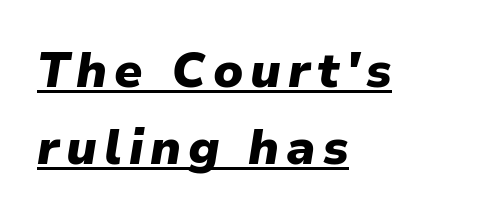
Looks like regular typesetting: each glyph gets only the width it needs. You can tell it's italic because the verticals aren't actually vertical. In designer terms, the underline attribute is active on this setting. One glance says typical: line gaps are just what's usual. You'd pick this weight for a headline — it's a proper bold. These lines are set flush left with a ragged right edge.
